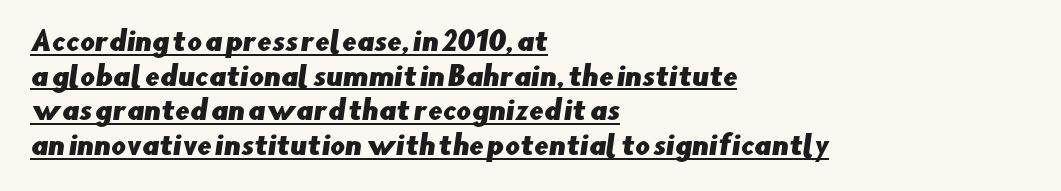
{"underline": "yes", "align": "left", "line_spacing": "normal", "line_spacing_ratio": 1.33, "letter_spacing": "normal", "letter_spacing_em": 0.0, "glyph_px": 26}
